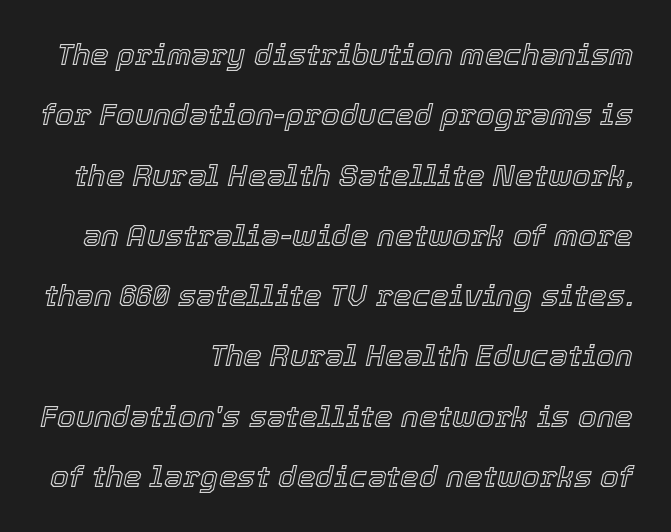
Q: Is the text italic (slanted)? A: Yes, it leans right by about 12 degrees.
Q: Is the text underlined? A: No.
Q: How is the paragraph aligned? A: Right-aligned.
Q: Is the spacing between letters normal or unusually wide? A: Normal.
Q: Is the spacing between lines tight, normal or loose? A: Loose.
Q: Width (condensed, normal, or wide)? A: Normal.
Q: x-height? A: Medium.
Q: Monospaced? A: No.
